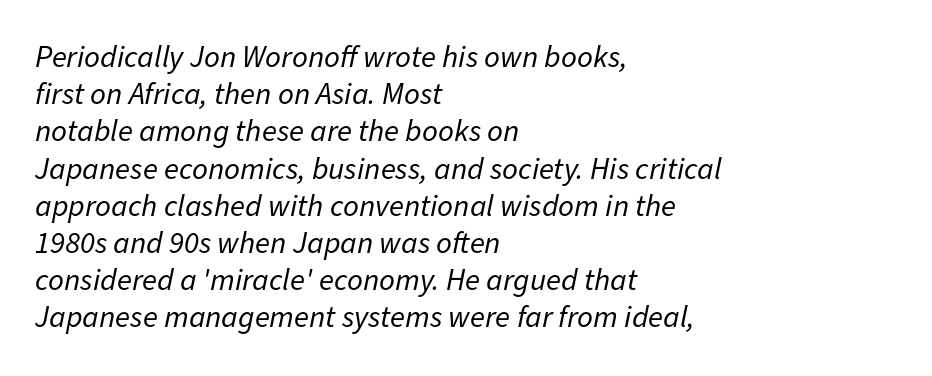
Q: Is the text bold? A: No.
Q: Is the text italic (slanted)? A: Yes, it leans right by about 11 degrees.
Q: Is the text underlined? A: No.
Q: How is the paragraph aligned? A: Left-aligned.
Q: Is the spacing between letters normal or unusually wide? A: Normal.
Q: Width (condensed, normal, or wide)? A: Normal.
Q: Stroke contrast? A: Low.
Q: x-height? A: Medium.
Q: Monospaced? A: No.
